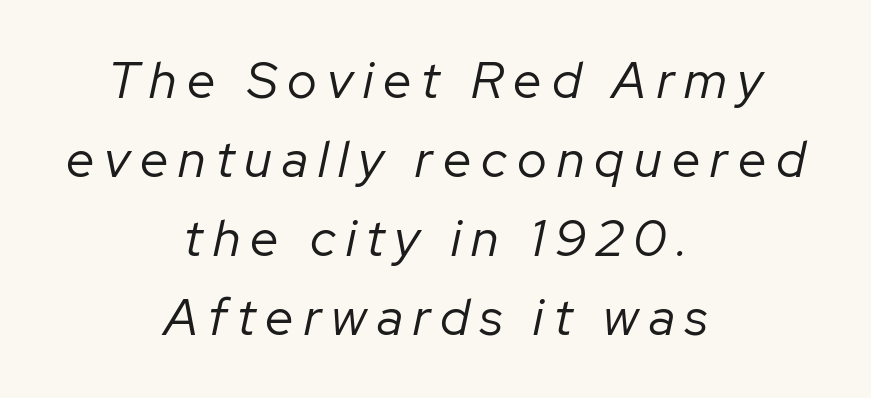
{"italic": "yes", "lean": "right", "slant_degrees": 12, "bold": "no", "weight": "regular", "width": "normal", "stroke_contrast": "low", "x_height": "medium", "monospaced": "no", "underline": "no", "align": "center", "line_spacing": "normal", "line_spacing_ratio": 1.55, "letter_spacing": "wide", "letter_spacing_em": 0.2, "glyph_px": 51}
